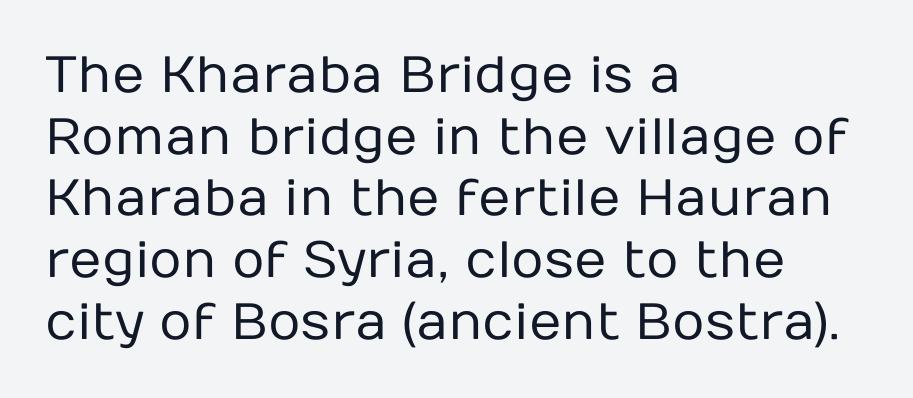
{"serif": "no", "italic": "no", "bold": "no", "weight": "regular", "width": "normal", "stroke_contrast": "low", "x_height": "medium", "monospaced": "no", "underline": "no", "align": "left", "line_spacing_ratio": 1.21, "letter_spacing": "normal", "letter_spacing_em": 0.0, "glyph_px": 51}
